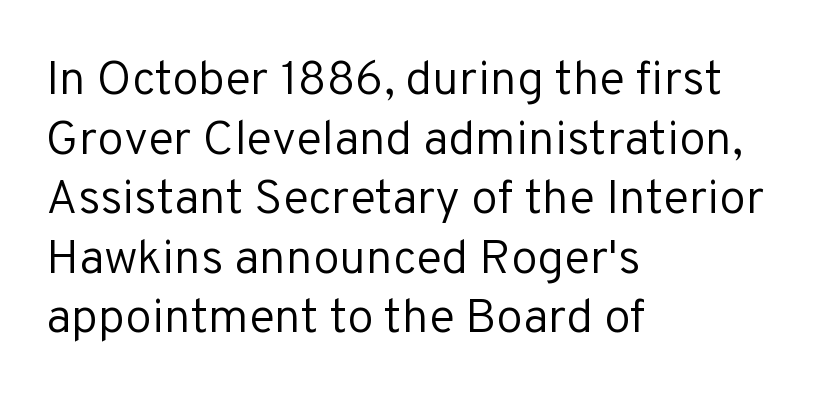
Does extra space separate the letters? No, they use regular spacing. Serif or sans? Sans — the stroke terminals are bare. The rendering uses natural spacing where letterforms have individual widths. The string is rendered with underlining switched off. Stems and bowls with no extra thickness — not bold.
